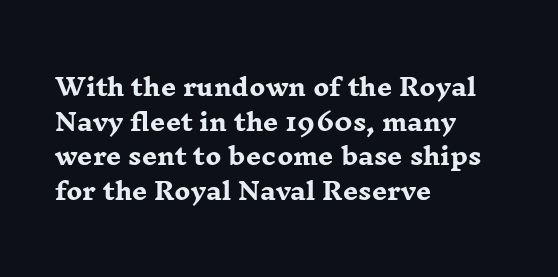
Rule under the text: the space is simply empty. Nothing unusual about the tracking: characters are spaced as the font intends. Leading: standard. This sample uses an upright cut, with every glyph sitting square on the baseline. Set as a true bold cut, around the 700 mark. Line beginnings align vertically; line endings do not.
